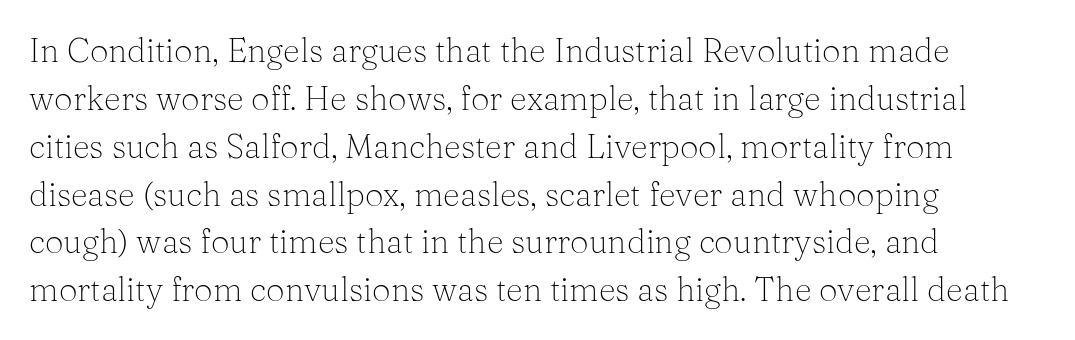
Nothing unusual about the tracking: characters are spaced as the font intends. Does the copy run flush right? No — it runs flush left. The zone under the glyphs is completely vacant. Spacing verdict: proportional, widths tailored to each character.
